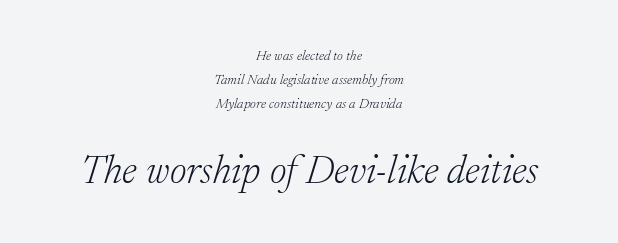
Q: Is the text bold? A: No.
Q: Is the text italic (slanted)? A: Yes, it leans right by about 17 degrees.
Q: Is the typeface a serif or a sans-serif typeface? A: Serif.
Q: Is the text underlined? A: No.
Q: How is the paragraph aligned? A: Centered.
Q: Is the spacing between letters normal or unusually wide? A: Normal.
Q: Which block of text is set in a larger size, the first (top) or the second (bottom)? A: The second (bottom) one.
Q: Width (condensed, normal, or wide)? A: Normal.
Q: Stroke contrast? A: Low.
Q: x-height? A: Medium.
Q: Monospaced? A: No.
